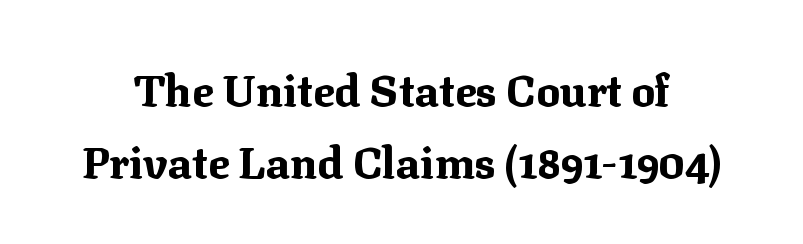
The rendering shows small feet on the letterforms — a serif design. What's the leading like? Ordinary, nothing unusual. Strokes here are thick enough to call this a true bold. Look at the tracking — it's just the regular setting, nothing added. The type sits square on the baseline with zero lean.
